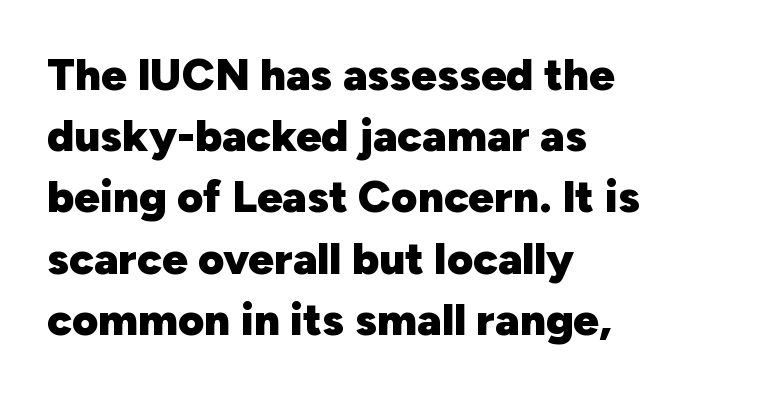
Q: Is the text bold? A: Yes.
Q: Is the text italic (slanted)? A: No, it is upright.
Q: Is the typeface a serif or a sans-serif typeface? A: Sans-serif.
Q: Is the text underlined? A: No.
Q: How is the paragraph aligned? A: Left-aligned.
Q: Is the spacing between letters normal or unusually wide? A: Normal.
Q: Is the spacing between lines tight, normal or loose? A: Normal.
Q: Width (condensed, normal, or wide)? A: Normal.
Q: Stroke contrast? A: Low.
Q: x-height? A: Medium.
Q: Monospaced? A: No.
